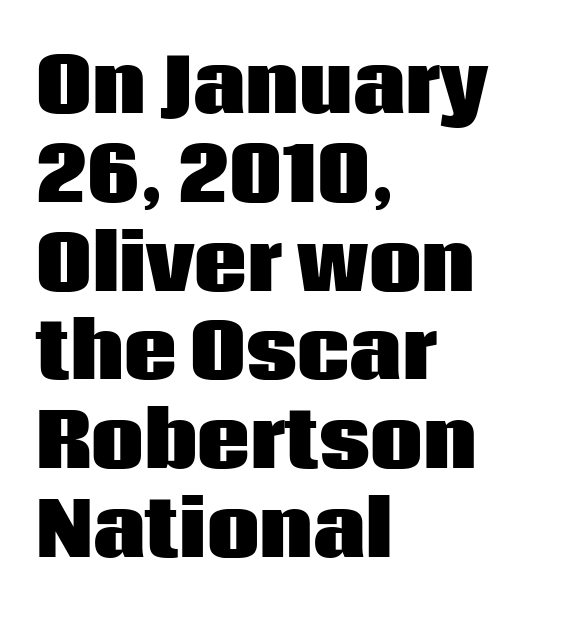
{"serif": "no", "italic": "no", "bold": "yes", "weight": "heavy", "width": "normal", "stroke_contrast": "low", "x_height": "large", "monospaced": "no", "underline": "no", "align": "left", "line_spacing_ratio": 1.2, "letter_spacing": "normal", "letter_spacing_em": 0.0, "glyph_px": 74}
